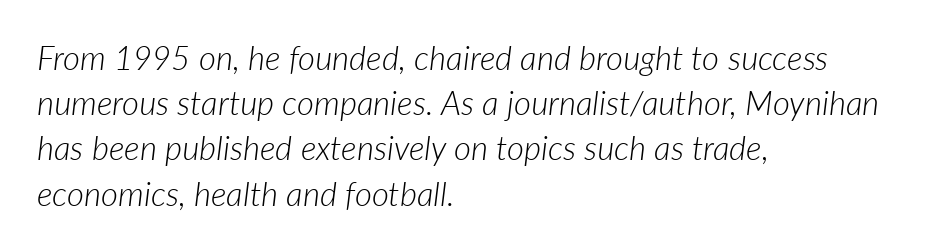
Q: Is the text bold? A: No.
Q: Is the text italic (slanted)? A: Yes, it leans right by about 7 degrees.
Q: Is the text underlined? A: No.
Q: How is the paragraph aligned? A: Left-aligned.
Q: Is the spacing between letters normal or unusually wide? A: Normal.
Q: Is the spacing between lines tight, normal or loose? A: Normal.
Q: Width (condensed, normal, or wide)? A: Normal.
Q: Stroke contrast? A: Low.
Q: x-height? A: Medium.
Q: Monospaced? A: No.
